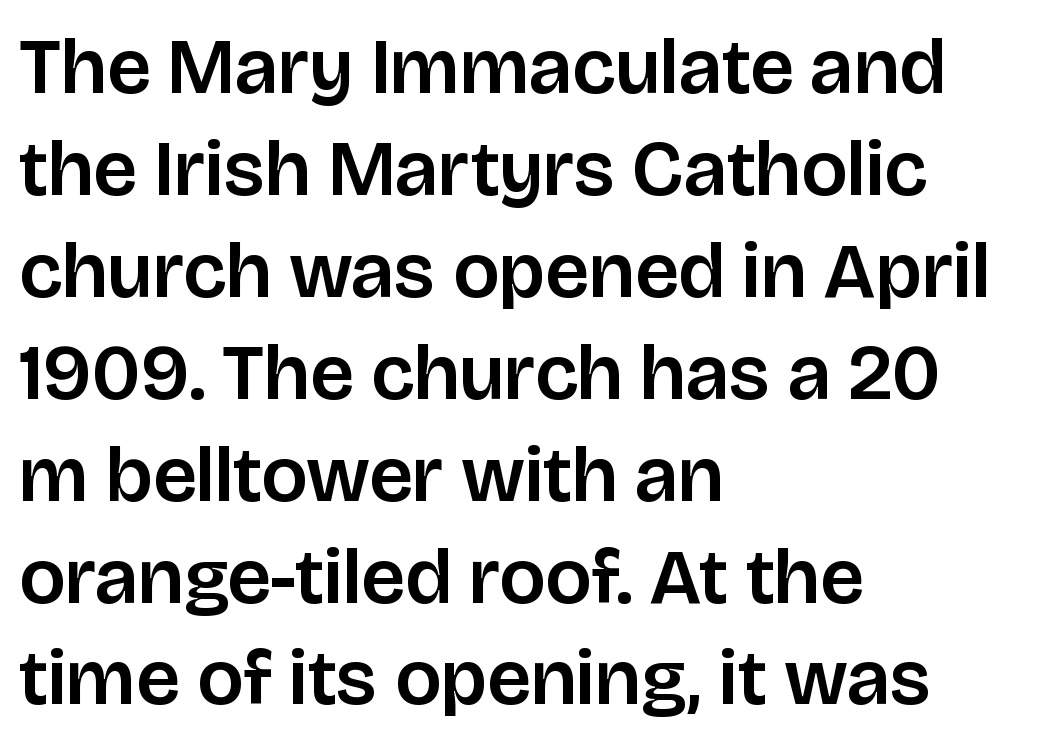
The image shows 79 px sans-serif type, upright; set left-aligned, normal line spacing (1.29x), normal letter spacing, not underlined; low stroke contrast and a large x-height.
